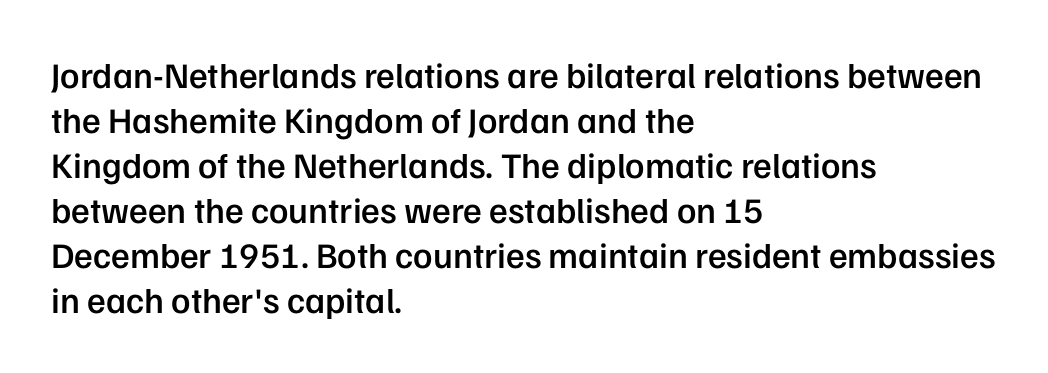
This rendering leaves character spacing at its baseline value. Unlike a traditional serif, this face leaves its strokes unadorned. The leading is moderate, giving the passage an even texture. Note the varied advance widths — an 'i' is clearly narrower than an 'm'.
